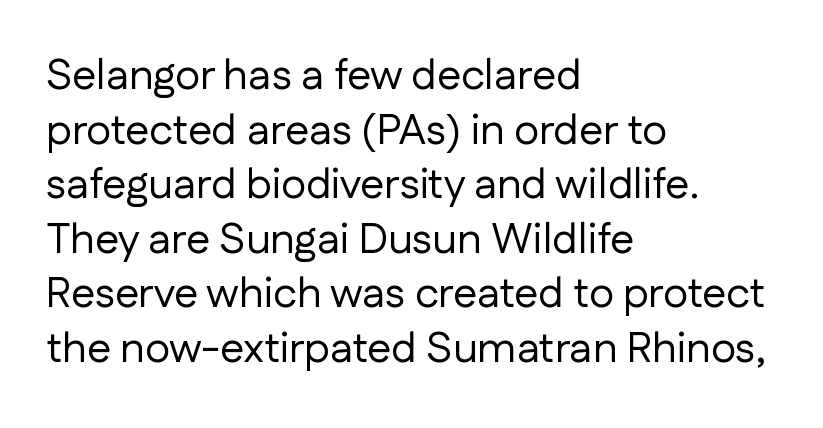
The image shows 43 px regular-weight sans-serif type, upright; set left-aligned, normal line spacing (1.27x), normal letter spacing, not underlined; low stroke contrast and a medium x-height.
